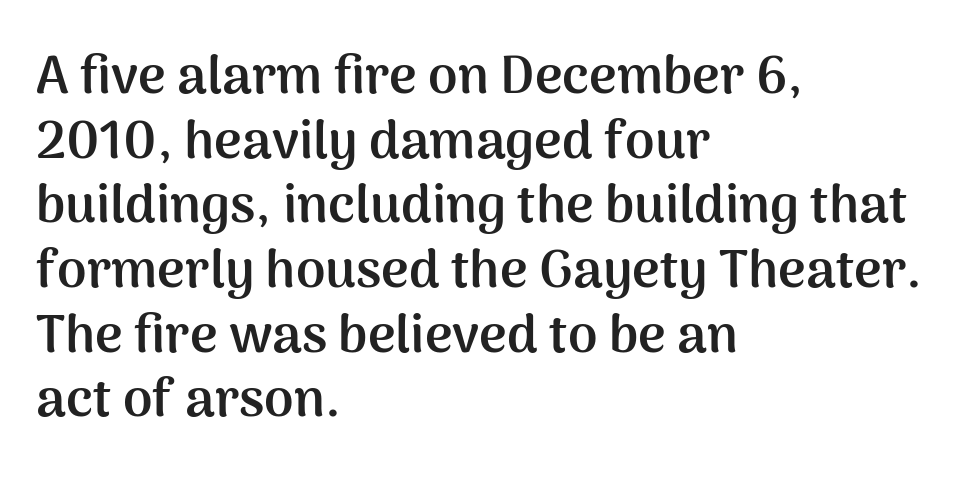
{"serif": "no", "italic": "no", "bold": "yes", "weight": "semibold", "width": "normal", "stroke_contrast": "medium", "x_height": "medium", "monospaced": "no", "underline": "no", "align": "left", "line_spacing_ratio": 1.22, "letter_spacing": "normal", "letter_spacing_em": 0.0, "glyph_px": 53}
